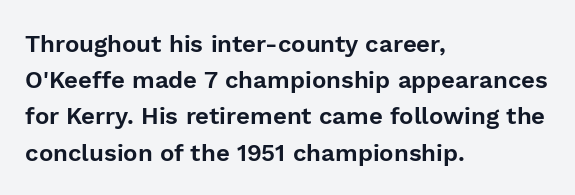
Leading: standard. Ascenders rise straight up at ninety degrees. Nobody drew a line under any word here. Here the glyphs are tracked normally, forming tight word shapes. All the whitespace from short lines collects on the right.
